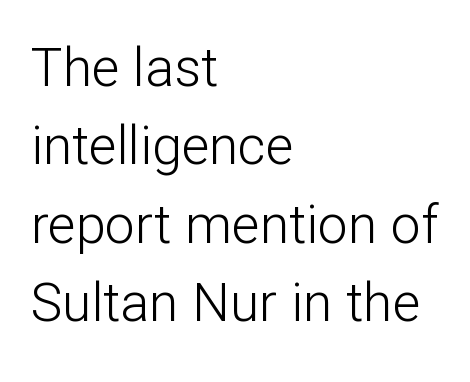
The image shows 53 px light sans-serif type, upright; set left-aligned, normal line spacing (1.48x), normal letter spacing, not underlined; low stroke contrast and a medium x-height.
